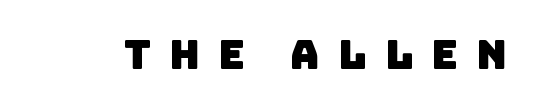
Q: Is the typeface a serif or a sans-serif typeface? A: Sans-serif.
Q: Is the text underlined? A: No.
Q: Is the spacing between letters normal or unusually wide? A: Unusually wide.
Q: Width (condensed, normal, or wide)? A: Normal.
Q: Stroke contrast? A: Low.
Q: x-height? A: Large.
Q: Monospaced? A: No.
